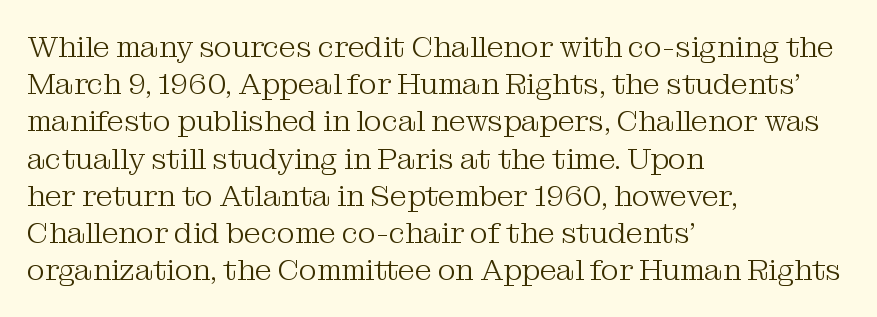
The text was rendered using a seriffed face with decorative stroke endings. Is the stroke heavy? The answer is a plain regular-or-lighter. The string is rendered with underlining switched off. The tracking reads as untouched default to a designer's eye.
